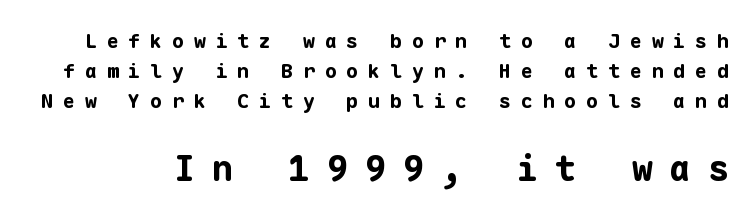
The image shows 35 px bold sans-serif type, upright, monospaced; set normal line spacing (1.5x), unusually wide letter spacing (+0.49 em), not underlined; the second (bottom) block is 1.75x larger; low stroke contrast and a medium x-height.
